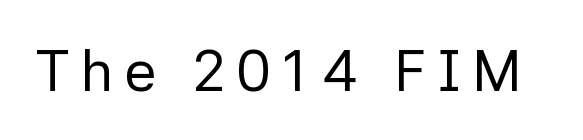
Q: Is the text bold? A: No.
Q: Is the text italic (slanted)? A: No, it is upright.
Q: Is the typeface a serif or a sans-serif typeface? A: Sans-serif.
Q: Is the text underlined? A: No.
Q: Width (condensed, normal, or wide)? A: Normal.
Q: Stroke contrast? A: Low.
Q: x-height? A: Medium.
Q: Monospaced? A: No.
